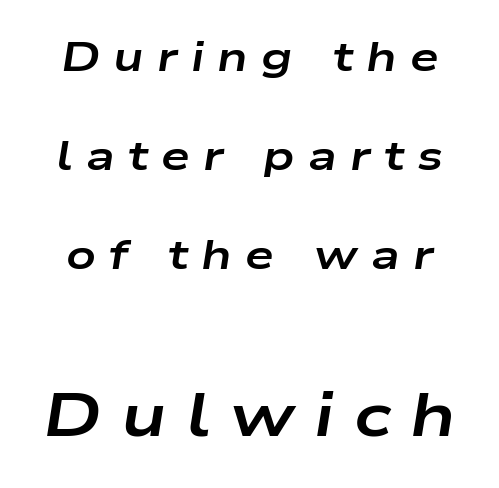
{"italic": "yes", "lean": "right", "slant_degrees": 9, "bold": "yes", "weight": "bold", "width": "wide", "stroke_contrast": "low", "x_height": "medium", "monospaced": "no", "underline": "no", "line_spacing": "loose", "line_spacing_ratio": 2.41, "letter_spacing": "wide", "letter_spacing_em": 0.32, "larger_block": "second", "size_ratio": 1.49, "glyph_px": 61}
